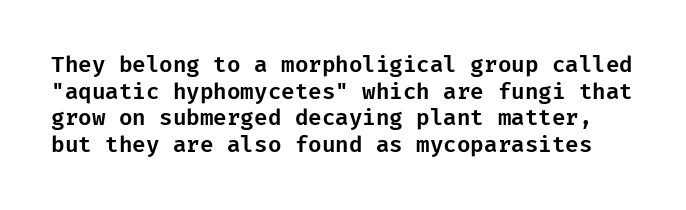
{"italic": "no", "underline": "no", "line_spacing_ratio": 1.21, "letter_spacing": "normal", "letter_spacing_em": 0.0, "glyph_px": 22}
